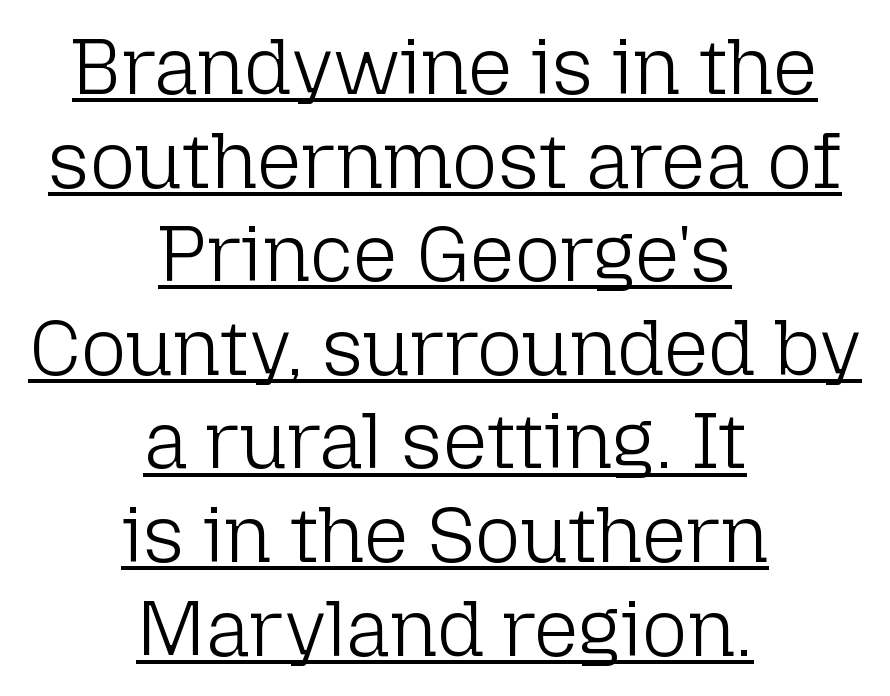
Q: Is the text bold? A: No.
Q: Is the text italic (slanted)? A: No, it is upright.
Q: Is the typeface a serif or a sans-serif typeface? A: Sans-serif.
Q: Is the text underlined? A: Yes.
Q: How is the paragraph aligned? A: Centered.
Q: Is the spacing between letters normal or unusually wide? A: Normal.
Q: Width (condensed, normal, or wide)? A: Normal.
Q: Stroke contrast? A: Low.
Q: x-height? A: Medium.
Q: Monospaced? A: No.
